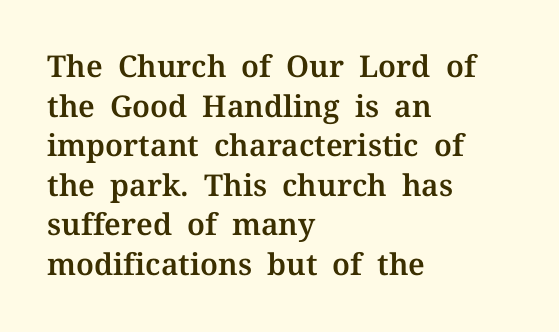
Q: Is the text italic (slanted)? A: No, it is upright.
Q: Is the typeface a serif or a sans-serif typeface? A: Serif.
Q: Is the text underlined? A: No.
Q: How is the paragraph aligned? A: Left-aligned.
Q: Is the spacing between letters normal or unusually wide? A: Normal.
Q: Is the spacing between lines tight, normal or loose? A: Normal.
Q: Width (condensed, normal, or wide)? A: Normal.
Q: Stroke contrast? A: Medium.
Q: x-height? A: Medium.
Q: Monospaced? A: No.
